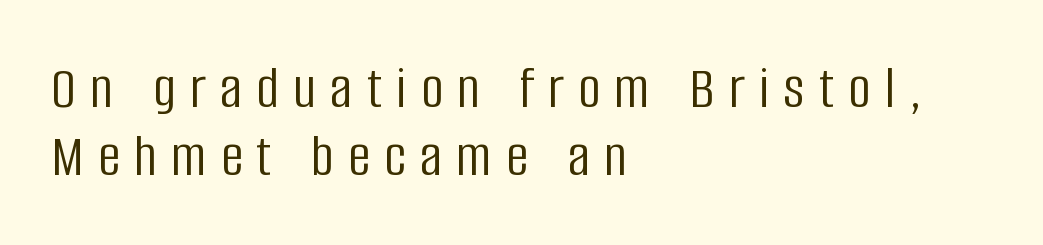
Teacher's note: observe the even left margin — that is flush-left alignment. Do the characters align in a grid? No, the font is proportional. No heavy texture on the line: the type isn't bold. The typography opts for an upright posture over an oblique one. A typesetter would call this heavily tracked-out type.
